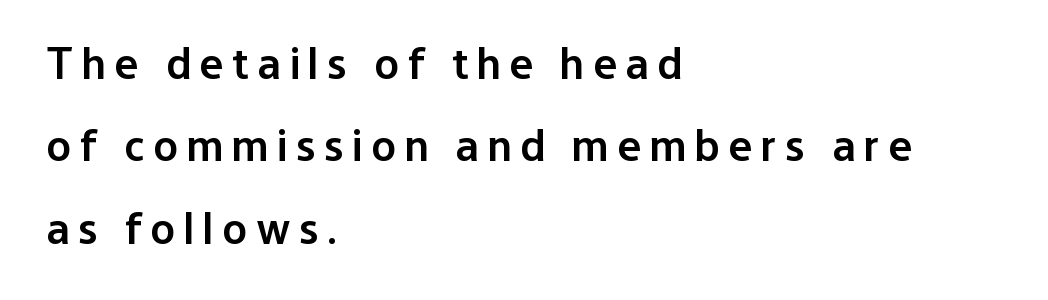
The sample has been set in demibold, a notch under bold. Is this a sans? Yes — the strokes have no serifs. Proportional: the letters do not fall into vertical columns. Reading down the block, your eye returns to a fixed left position each line. Posture: straight, roman, zero tilt.
